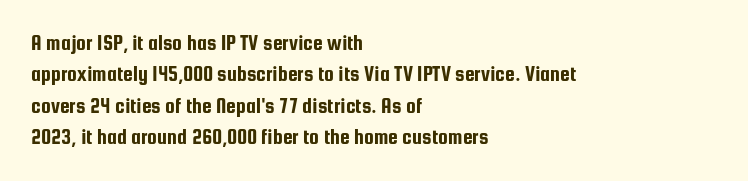
Quick note: underline off. Interline gaps are of average width in this sample. Notice how the stems are strictly vertical — no italics here. How are the letters spaced? Ordinarily, with no added tracking. The lines are quadded left.
